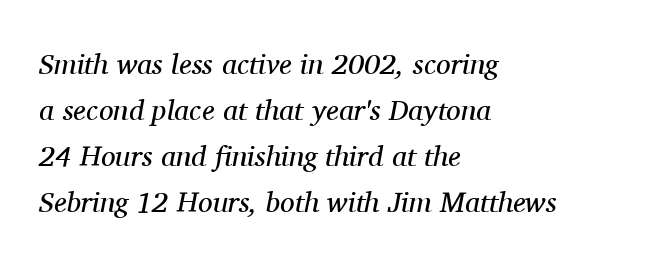
Between one letter and the next there's only the usual sliver of space. This is oblique type, the kind used for emphasis or titles. Leading matches the norm, producing a regular column. Bare-footed words on every line.
